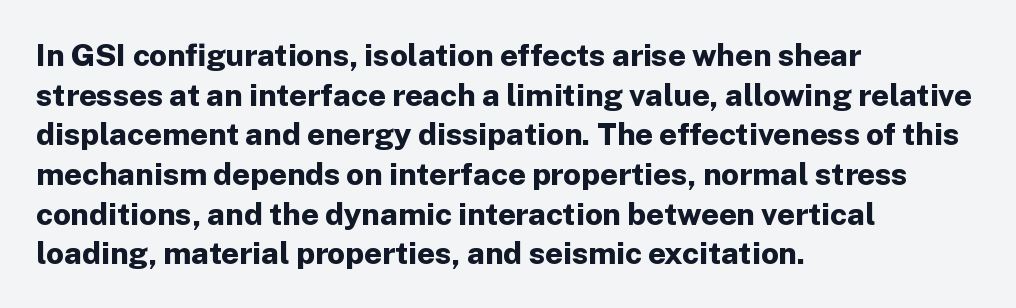
{"serif": "no", "italic": "no", "bold": "yes", "weight": "bold", "width": "normal", "stroke_contrast": "low", "x_height": "medium", "monospaced": "no", "underline": "no", "align": "left", "line_spacing": "normal", "line_spacing_ratio": 1.28, "letter_spacing": "normal", "letter_spacing_em": 0.0, "glyph_px": 31}
